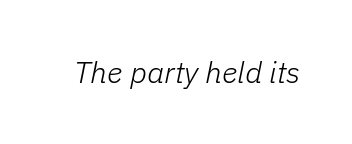
{"italic": "yes", "lean": "right", "slant_degrees": 11, "bold": "no", "weight": "light", "width": "normal", "stroke_contrast": "low", "x_height": "medium", "monospaced": "no", "underline": "no", "letter_spacing": "normal", "letter_spacing_em": 0.0, "glyph_px": 30}
